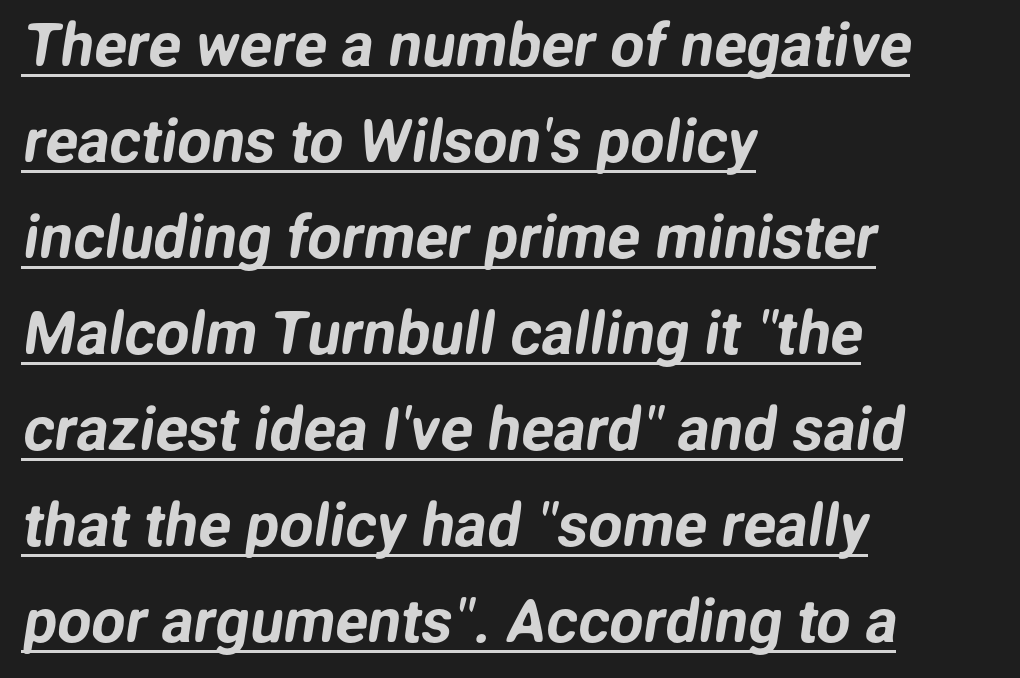
The image shows 60 px sans-serif type; set left-aligned, normal line spacing (1.6x), normal letter spacing, underlined; low stroke contrast and a medium x-height.
